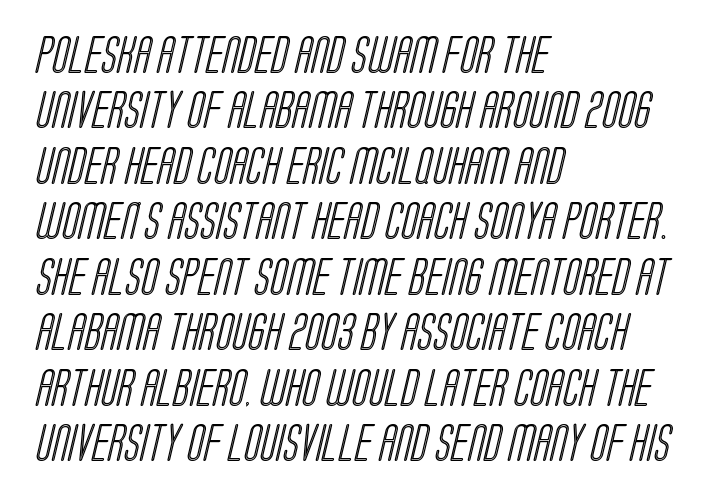
Character widths vary here, with narrow letters taking less room than wide ones. The area under the type is left untouched. A normal amount of white space separates one row of letters from the next. The compositor pushed each line to the left boundary.
